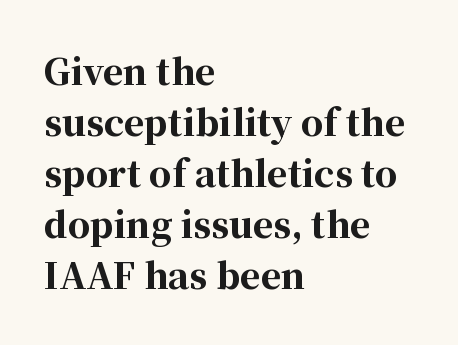
Italic: no, the glyphs are upright roman. Check the space under the baseline: it is left empty. The space between consecutive lines is moderate. Does extra space separate the letters? No, they use regular spacing. To sum up the face: it has serifs. What weight is shown? A full bold with thick strokes.
